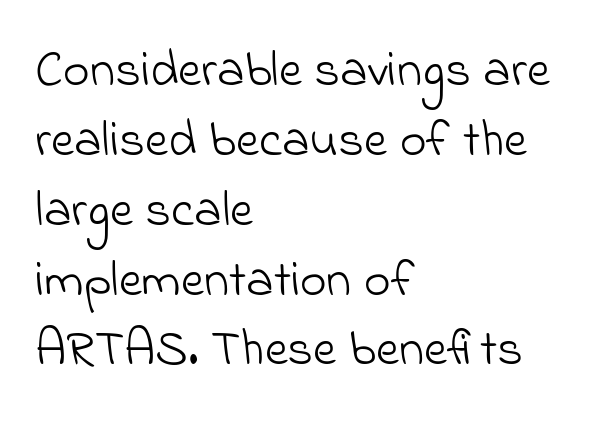
The image shows 51 px light sans-serif type; set left-aligned, normal line spacing (1.37x), normal letter spacing, not underlined; low stroke contrast and a small x-height.
